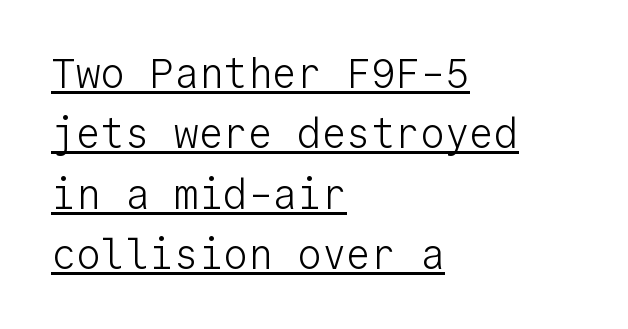
The image shows 41 px light sans-serif type, upright, monospaced; set left-aligned, normal line spacing (1.47x), normal letter spacing, underlined; low stroke contrast and a medium x-height.
